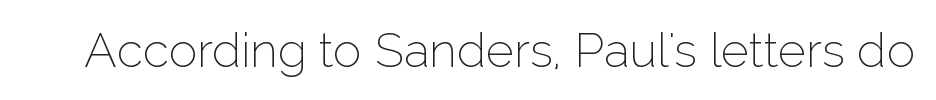
Q: Is the text bold? A: No.
Q: Is the text italic (slanted)? A: No, it is upright.
Q: Is the typeface a serif or a sans-serif typeface? A: Sans-serif.
Q: Is the text underlined? A: No.
Q: Is the spacing between letters normal or unusually wide? A: Normal.
Q: Width (condensed, normal, or wide)? A: Normal.
Q: Stroke contrast? A: Low.
Q: x-height? A: Medium.
Q: Monospaced? A: No.
